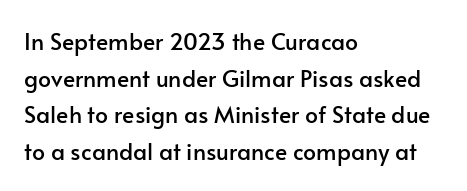
Q: Is the text italic (slanted)? A: No, it is upright.
Q: Is the text underlined? A: No.
Q: How is the paragraph aligned? A: Left-aligned.
Q: Is the spacing between letters normal or unusually wide? A: Normal.
Q: Is the spacing between lines tight, normal or loose? A: Normal.
